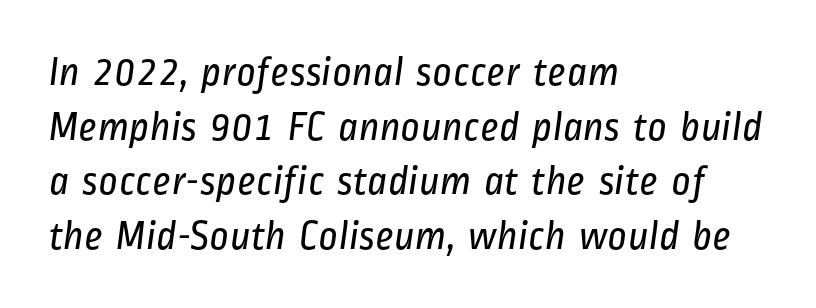
Q: Is the text bold? A: No.
Q: Is the typeface a serif or a sans-serif typeface? A: Sans-serif.
Q: Is the text underlined? A: No.
Q: How is the paragraph aligned? A: Left-aligned.
Q: Is the spacing between letters normal or unusually wide? A: Normal.
Q: Is the spacing between lines tight, normal or loose? A: Normal.
Q: Width (condensed, normal, or wide)? A: Condensed.
Q: Stroke contrast? A: Low.
Q: x-height? A: Medium.
Q: Monospaced? A: No.
